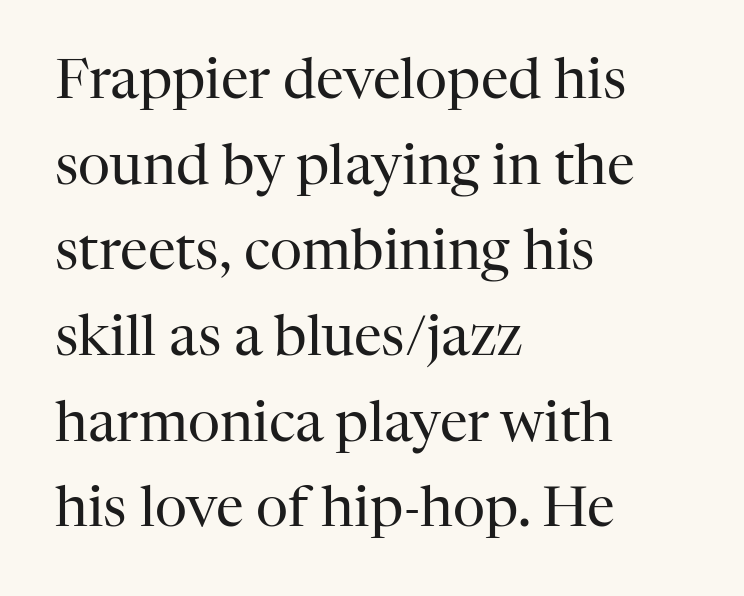
The paragraph has a hard left edge and a soft right edge. Descender tails drop into unmarked territory. The letters look calm and open, with moderate or lighter stems. The designer went with a serif here, giving each stem small feet. Do the letters lean? They stand straight.
